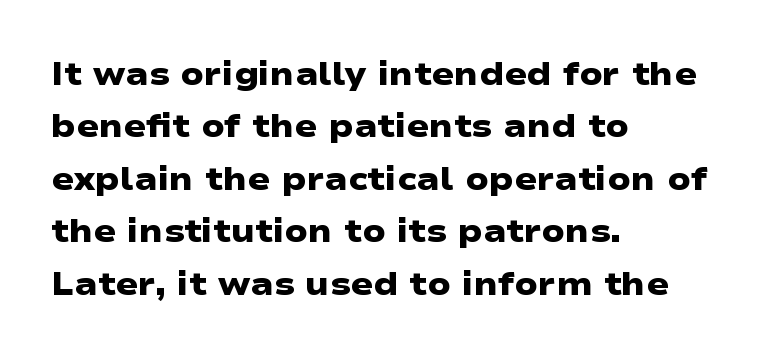
Q: Is the text bold? A: Yes.
Q: Is the typeface a serif or a sans-serif typeface? A: Sans-serif.
Q: Is the text underlined? A: No.
Q: How is the paragraph aligned? A: Left-aligned.
Q: Is the spacing between letters normal or unusually wide? A: Normal.
Q: Is the spacing between lines tight, normal or loose? A: Normal.
Q: Width (condensed, normal, or wide)? A: Wide.
Q: Stroke contrast? A: Low.
Q: x-height? A: Medium.
Q: Monospaced? A: No.
